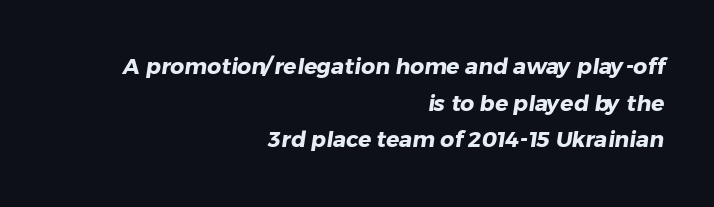
Q: Is the text bold? A: Yes.
Q: Is the text underlined? A: No.
Q: How is the paragraph aligned? A: Right-aligned.
Q: Is the spacing between letters normal or unusually wide? A: Normal.
Q: Is the spacing between lines tight, normal or loose? A: Normal.
